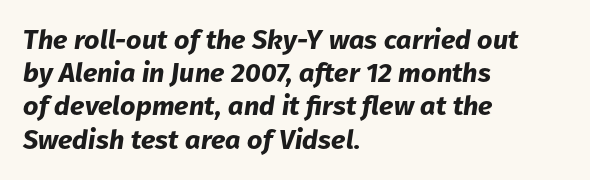
Q: Is the text bold? A: Yes.
Q: Is the text italic (slanted)? A: Yes, it leans right by about 8 degrees.
Q: Is the text underlined? A: No.
Q: How is the paragraph aligned? A: Left-aligned.
Q: Is the spacing between letters normal or unusually wide? A: Normal.
